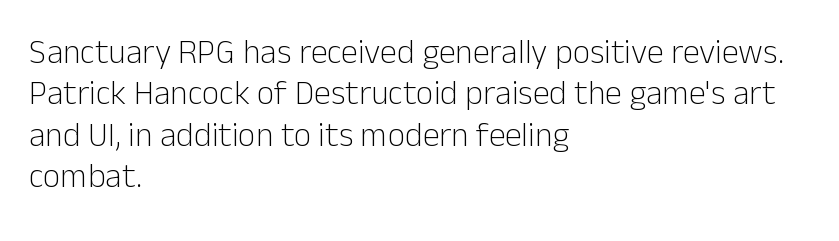
Notice how the passage keeps a crisp vertical edge on the left only. Inter-character spacing is left at the font's built-in metrics. Think of a printed novel: that variable character pitch is what you see here. Letters have the restrained weight of plain body copy at most. The rendering shows plain stroke endings on the letterforms — a sans-serif design. A typesetter would mark this as roman, not italic.
